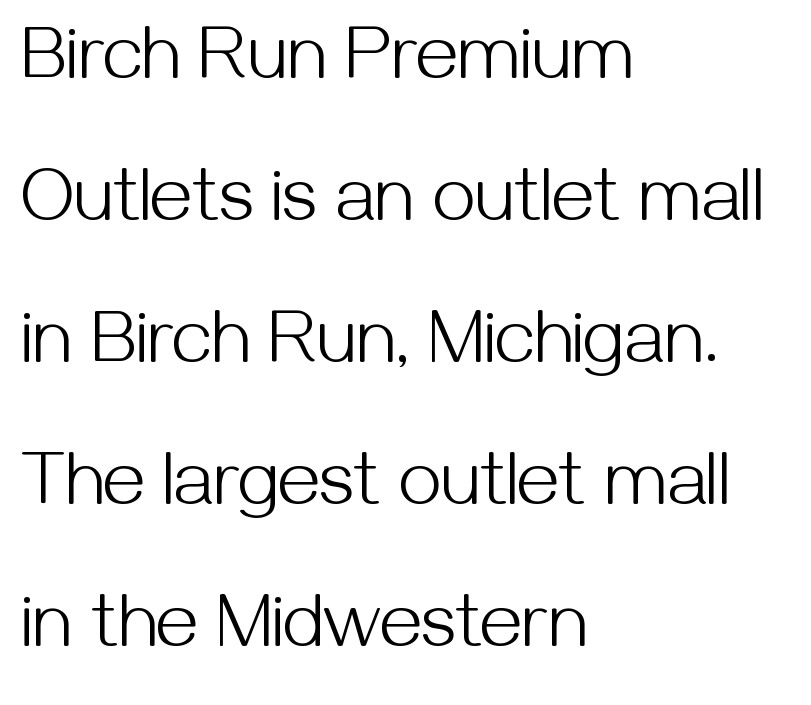
The image shows 76 px light sans-serif type, upright; set left-aligned, line spacing 1.87x, normal letter spacing, not underlined; medium stroke contrast and a medium x-height.
